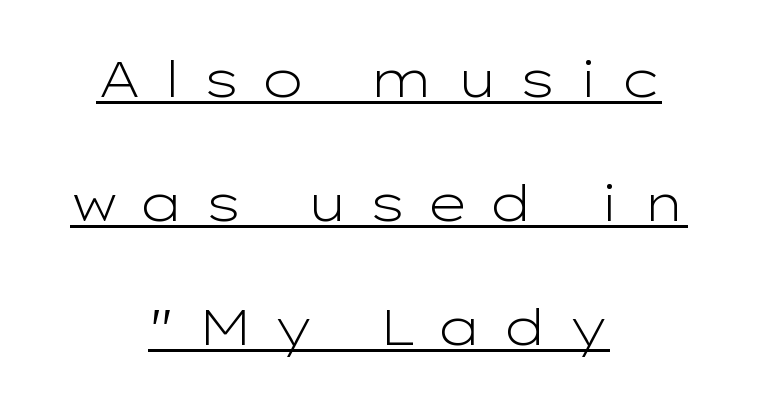
Varying glyph widths throughout — classic text-font behaviour. Font category for this specimen: sans-serif. The typeface has the unassuming heft of standard copy or less. The lines are quadded center. Letter spacing: wide.
